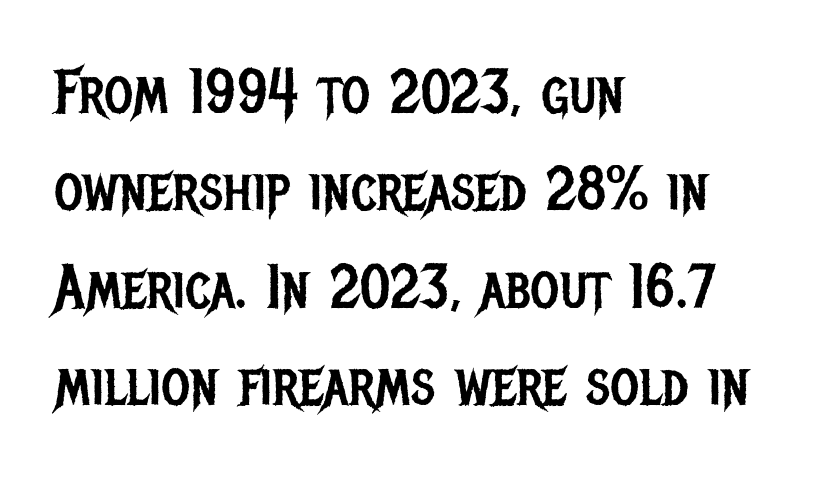
{"serif": "no", "italic": "no", "bold": "no", "weight": "regular", "width": "condensed", "stroke_contrast": "low", "x_height": "large", "monospaced": "no", "underline": "no", "align": "left", "line_spacing": "normal", "line_spacing_ratio": 1.57, "letter_spacing": "normal", "letter_spacing_em": 0.0, "glyph_px": 62}
